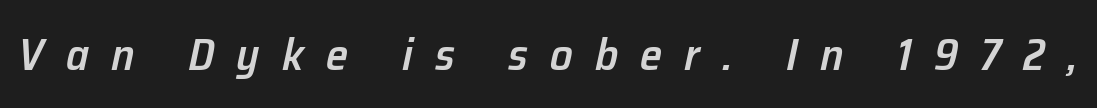
The rendering uses natural spacing where letterforms have individual widths. Check under the words: just untouched page. The passage shown has open, widely tracked lettering throughout. As a designer I'd log this as weight 600, semibold.
